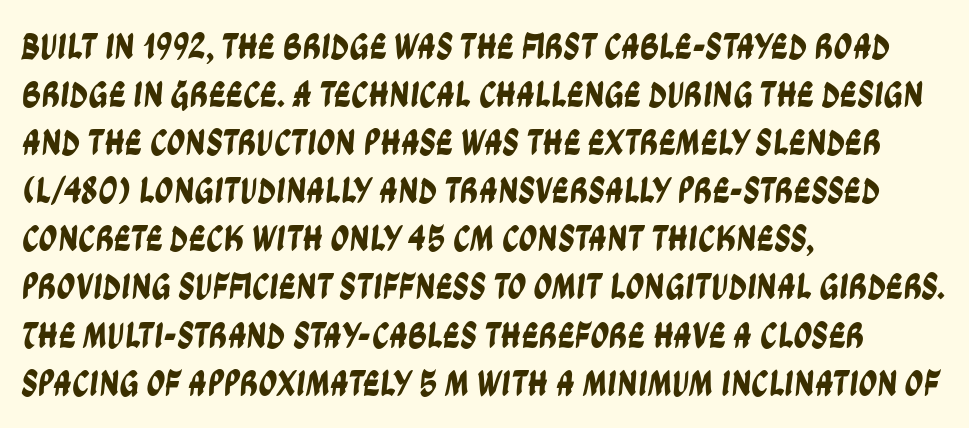
{"serif": "no", "width": "condensed", "stroke_contrast": "low", "x_height": "large", "monospaced": "no", "underline": "no", "align": "left", "line_spacing": "normal", "line_spacing_ratio": 1.3, "letter_spacing": "normal", "letter_spacing_em": 0.0, "glyph_px": 37}
